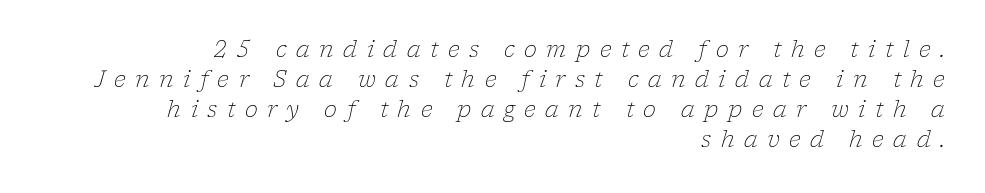
Q: Is the text bold? A: No.
Q: Is the text italic (slanted)? A: Yes, it leans right by about 17 degrees.
Q: Is the text underlined? A: No.
Q: How is the paragraph aligned? A: Right-aligned.
Q: Is the spacing between letters normal or unusually wide? A: Unusually wide.
Q: Is the spacing between lines tight, normal or loose? A: Normal.
